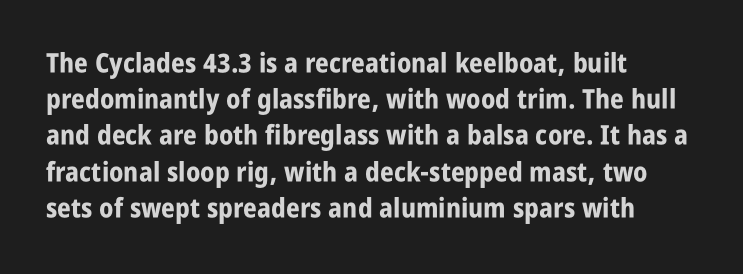
The image shows 27 px bold type, upright; set left-aligned, normal line spacing (1.34x), normal letter spacing, not underlined.
